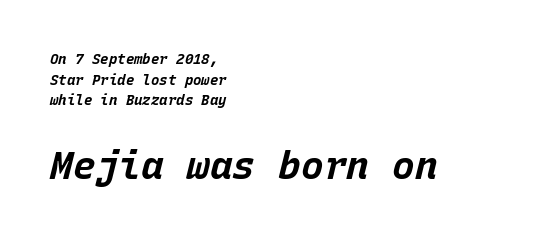
The block of text has a typical density, with ordinary space between rows. Slant detected: the letters are inclined. Two sizes are in play, and the larger belongs to the second block. You could count columns in this text — the font is strictly monospaced. Each row of text sits above clean, open space.
